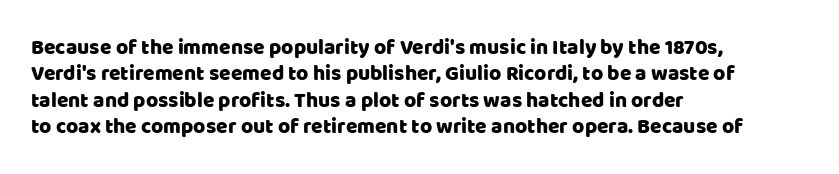
{"italic": "no", "underline": "no", "align": "left", "line_spacing": "normal", "line_spacing_ratio": 1.26, "letter_spacing": "normal", "letter_spacing_em": 0.0, "glyph_px": 21}
